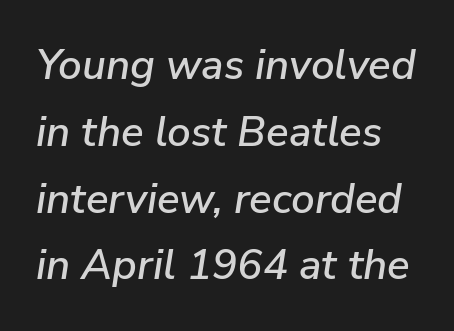
Q: Is the text italic (slanted)? A: Yes, it leans right by about 9 degrees.
Q: Is the text underlined? A: No.
Q: Is the spacing between letters normal or unusually wide? A: Normal.
Q: Is the spacing between lines tight, normal or loose? A: Normal.
Q: Width (condensed, normal, or wide)? A: Normal.
Q: Stroke contrast? A: Low.
Q: x-height? A: Medium.
Q: Monospaced? A: No.
